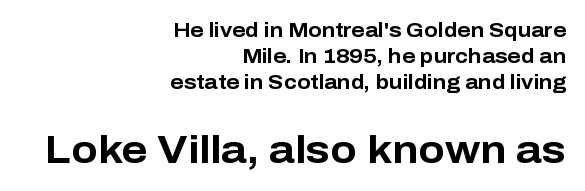
{"serif": "no", "italic": "no", "bold": "yes", "weight": "bold", "width": "normal", "stroke_contrast": "low", "x_height": "medium", "monospaced": "no", "underline": "no", "align": "right", "line_spacing": "normal", "line_spacing_ratio": 1.29, "letter_spacing": "normal", "letter_spacing_em": 0.0, "larger_block": "second", "size_ratio": 1.95, "glyph_px": 39}
